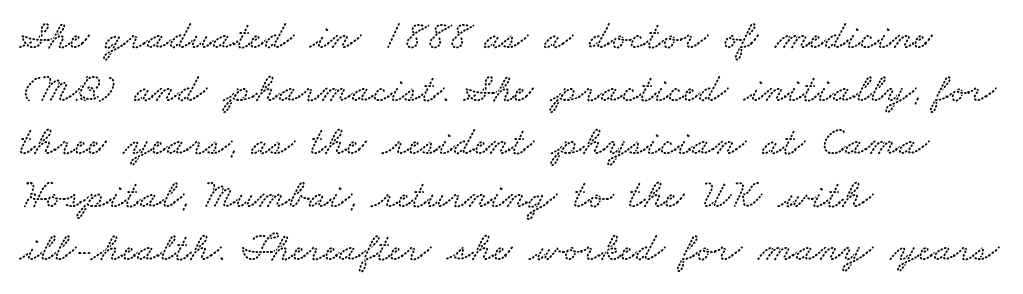
Quick note: interline space is typical. Words appear dense and cohesive because spacing is normal. Looks like regular typesetting: each glyph gets only the width it needs. Notice how the passage keeps a crisp vertical edge on the left only.
